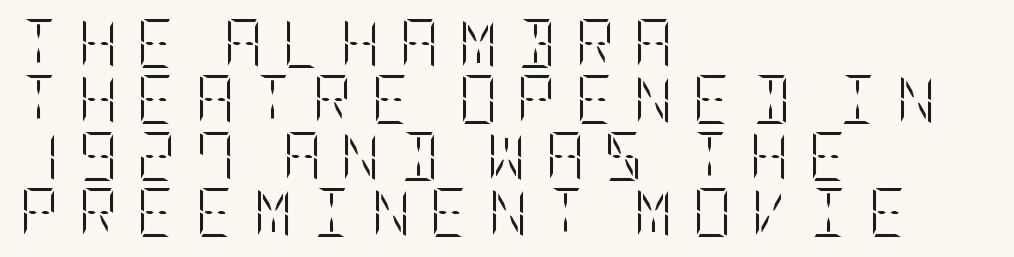
The specimen reads as upright at a glance. Tracking value appears strongly positive — letters spread wide. All the whitespace from short lines collects on the right. Words float on clear page, feet unadorned. Very little white space separates one row of letters from the next.
